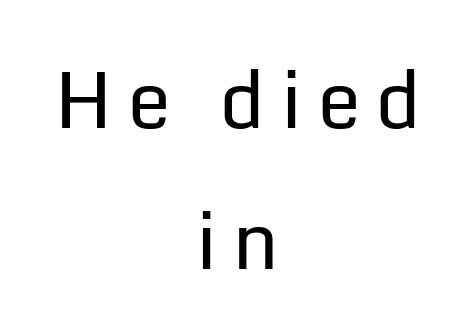
The rag falls on both sides of this text block equally. Do the characters align in a grid? No, the font is proportional. Underlining? Definitely not there. The weight would be labelled regular, book, light, or lighter still.
